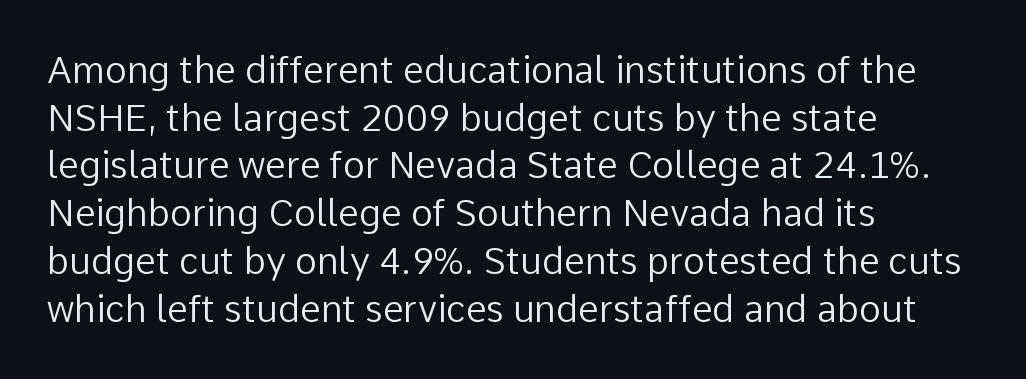
{"serif": "no", "italic": "no", "bold": "no", "weight": "regular", "width": "normal", "stroke_contrast": "low", "x_height": "medium", "monospaced": "no", "underline": "no", "align": "left", "line_spacing": "normal", "line_spacing_ratio": 1.29, "letter_spacing": "normal", "letter_spacing_em": 0.0, "glyph_px": 37}
